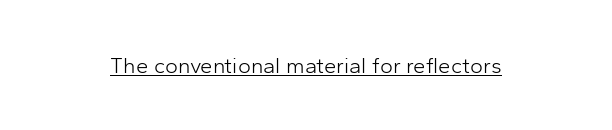
Does a line run under the words? Yes, clearly. Each word holds together tightly as a unit, with standard inter-letter gaps. When letters stand straight like this, we call the style roman or upright. Compared with a typical body face, this is equally light or lighter still.
